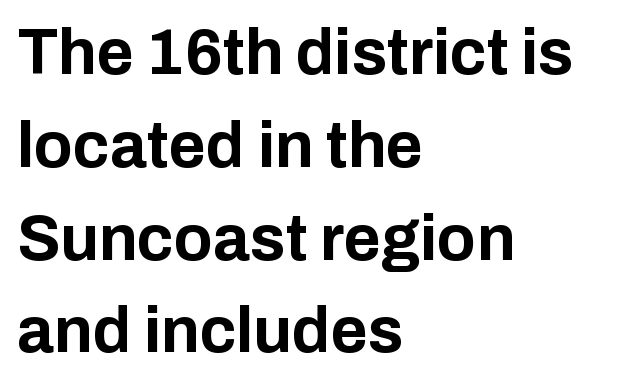
Q: Is the text bold? A: Yes.
Q: Is the text italic (slanted)? A: No, it is upright.
Q: Is the typeface a serif or a sans-serif typeface? A: Sans-serif.
Q: Is the text underlined? A: No.
Q: How is the paragraph aligned? A: Left-aligned.
Q: Is the spacing between letters normal or unusually wide? A: Normal.
Q: Is the spacing between lines tight, normal or loose? A: Normal.
Q: Width (condensed, normal, or wide)? A: Normal.
Q: Stroke contrast? A: Low.
Q: x-height? A: Medium.
Q: Monospaced? A: No.
